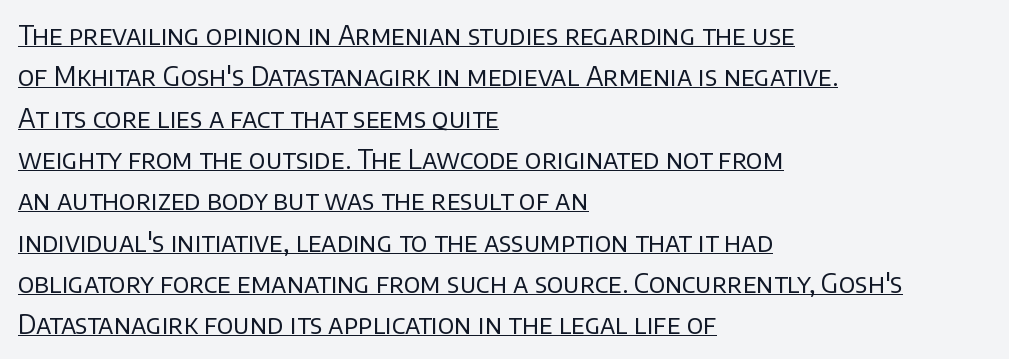
The image shows 26 px text type, upright; set left-aligned, normal line spacing (1.59x), normal letter spacing, underlined.
